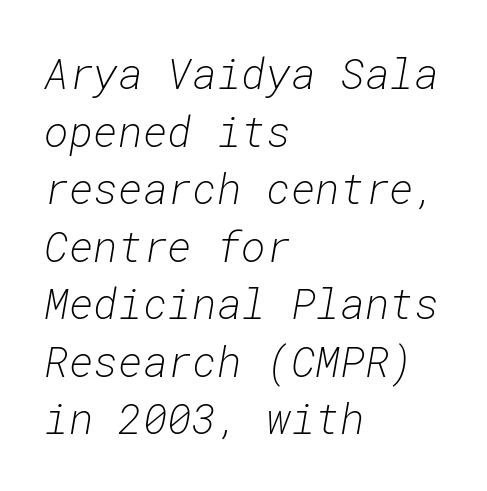
Q: Is the text bold? A: No.
Q: Is the text italic (slanted)? A: Yes, it leans right by about 10 degrees.
Q: Is the text underlined? A: No.
Q: How is the paragraph aligned? A: Left-aligned.
Q: Is the spacing between letters normal or unusually wide? A: Normal.
Q: Is the spacing between lines tight, normal or loose? A: Normal.
Q: Width (condensed, normal, or wide)? A: Normal.
Q: Stroke contrast? A: Low.
Q: x-height? A: Medium.
Q: Monospaced? A: Yes.
